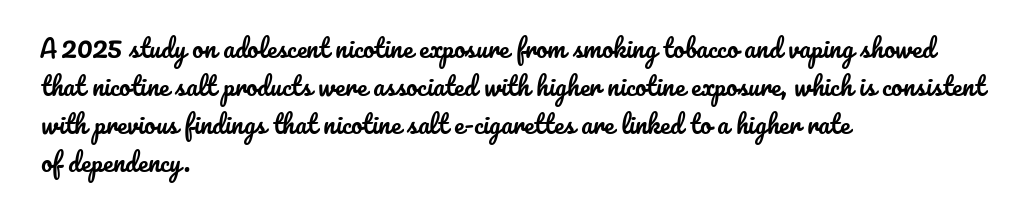
Q: Is the text italic (slanted)? A: Yes.
Q: Is the text underlined? A: No.
Q: How is the paragraph aligned? A: Left-aligned.
Q: Is the spacing between letters normal or unusually wide? A: Normal.
Q: Is the spacing between lines tight, normal or loose? A: Normal.
